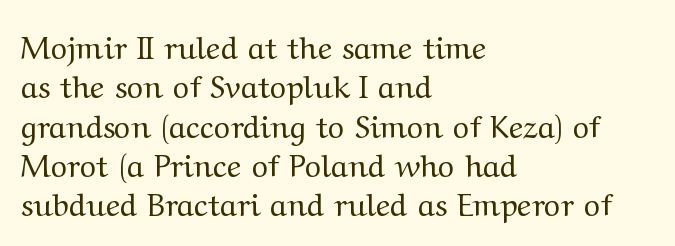
The image shows 31 px regular-weight, wide serif type, upright; set left-aligned, normal line spacing (1.27x), normal letter spacing, not underlined; medium stroke contrast and a medium x-height.
